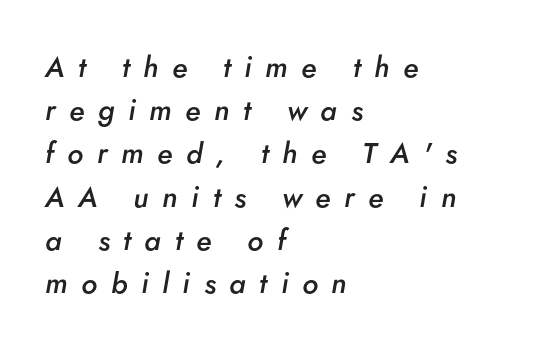
{"italic": "yes", "lean": "right", "slant_degrees": 5, "bold": "semi", "weight": "semibold", "width": "normal", "stroke_contrast": "low", "x_height": "small", "monospaced": "no", "underline": "no", "align": "left", "line_spacing": "normal", "line_spacing_ratio": 1.49, "letter_spacing": "wide", "letter_spacing_em": 0.47, "glyph_px": 29}
